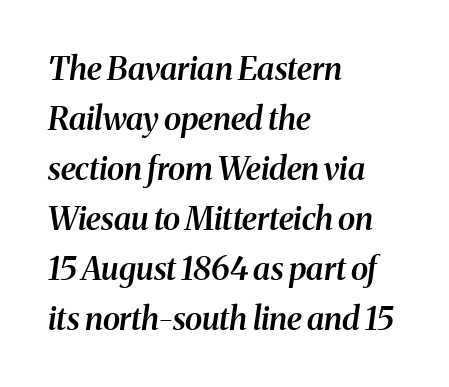
Q: Is the text bold? A: Semi-bold.
Q: Is the text italic (slanted)? A: Yes, it leans right by about 8 degrees.
Q: Is the typeface a serif or a sans-serif typeface? A: Serif.
Q: Is the text underlined? A: No.
Q: How is the paragraph aligned? A: Left-aligned.
Q: Is the spacing between letters normal or unusually wide? A: Normal.
Q: Is the spacing between lines tight, normal or loose? A: Normal.
Q: Width (condensed, normal, or wide)? A: Normal.
Q: Stroke contrast? A: Medium.
Q: x-height? A: Medium.
Q: Monospaced? A: No.
